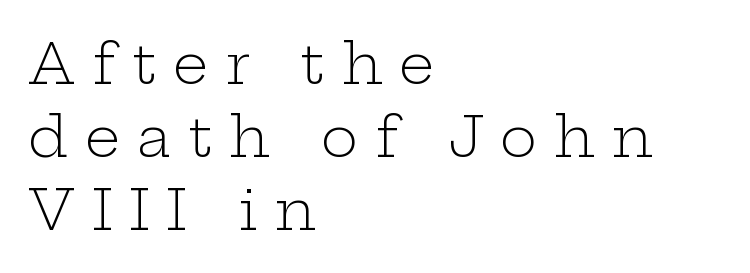
{"serif": "yes", "italic": "no", "bold": "no", "weight": "light", "width": "wide", "stroke_contrast": "low", "x_height": "medium", "monospaced": "no", "underline": "no", "align": "left", "line_spacing": "normal", "line_spacing_ratio": 1.3, "letter_spacing": "wide", "letter_spacing_em": 0.3, "glyph_px": 56}
